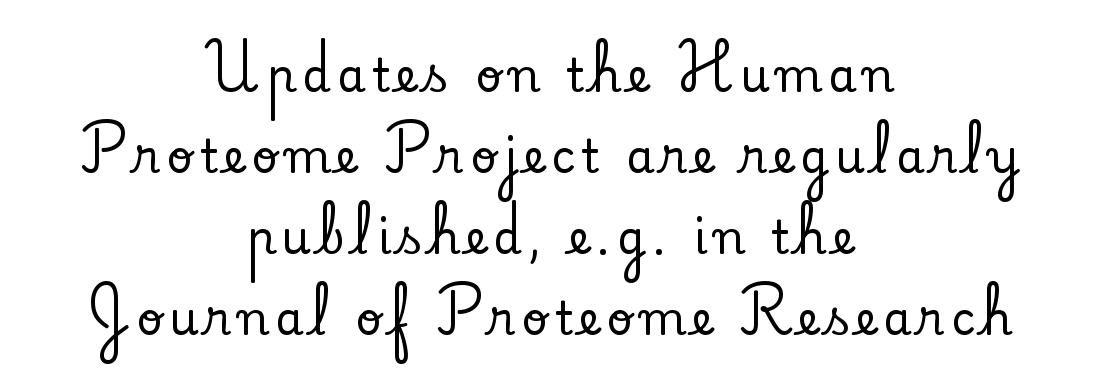
Q: Is the text italic (slanted)? A: No, it is upright.
Q: Is the typeface a serif or a sans-serif typeface? A: Serif.
Q: Is the text underlined? A: No.
Q: How is the paragraph aligned? A: Centered.
Q: Width (condensed, normal, or wide)? A: Normal.
Q: Stroke contrast? A: Low.
Q: x-height? A: Small.
Q: Monospaced? A: No.
